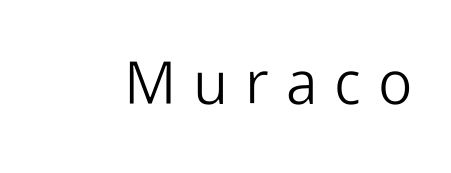
The image shows 60 px light sans-serif type, upright; set unusually wide letter spacing (+0.28 em), not underlined; low stroke contrast and a medium x-height.
